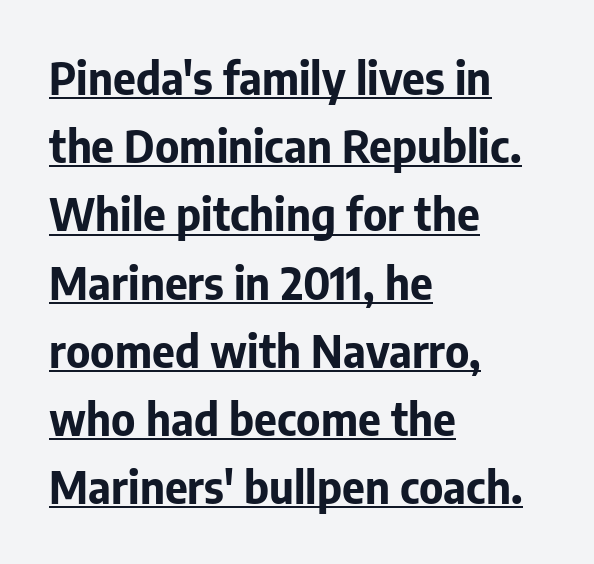
Rendered with straight, roman letterforms. Words appear dense and cohesive because spacing is normal. Short and long lines alike share a common starting point at left. This sample carries an underscore along the baseline area.
